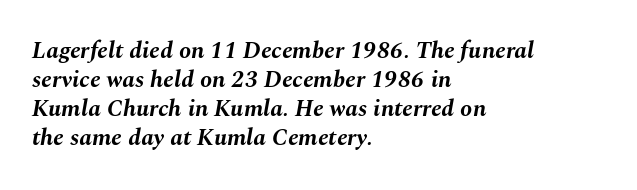
{"italic": "yes", "lean": "right", "slant_degrees": 10, "bold": "yes", "underline": "no", "align": "left", "line_spacing_ratio": 1.21, "letter_spacing": "normal", "letter_spacing_em": 0.0, "glyph_px": 24}
